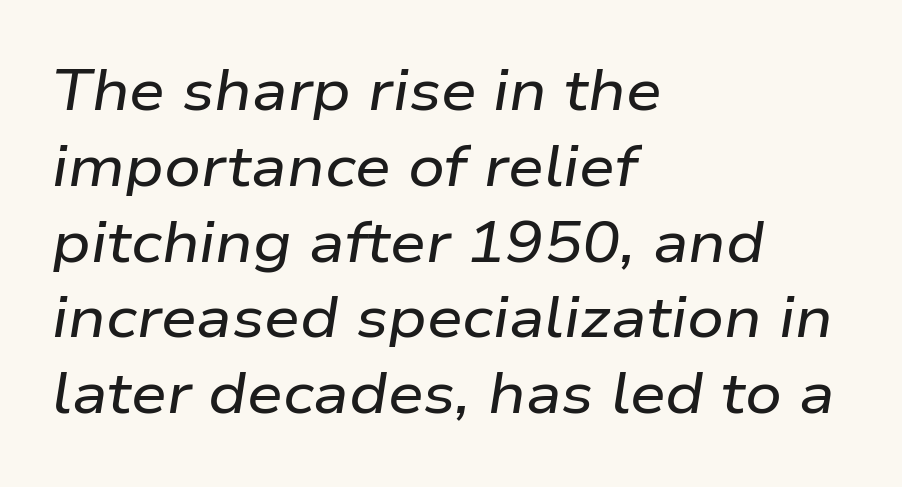
Descenders hang freely into open space. The font's italic variant was chosen for this text. Reading down the block, your eye returns to a fixed left position each line. These lines are rendered in a variable-pitch font. No extra tracking has been applied to these lines. Each new line begins a customary step beneath the previous one.
